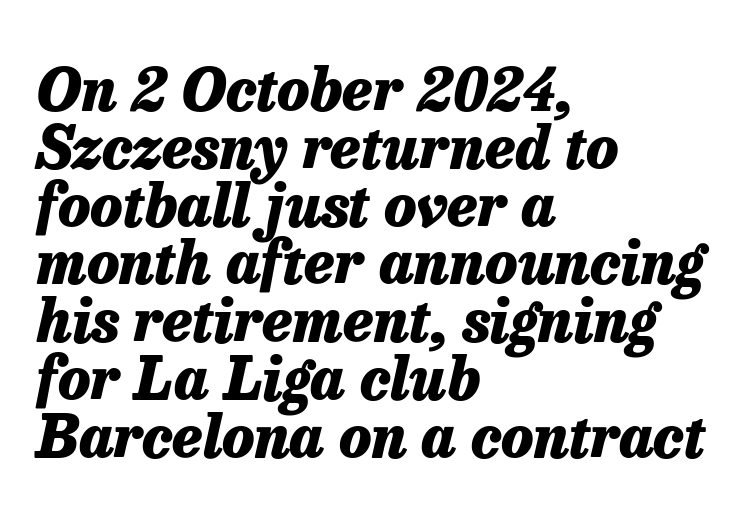
Q: Is the text bold? A: Yes.
Q: Is the text italic (slanted)? A: Yes, it leans right by about 13 degrees.
Q: Is the text underlined? A: No.
Q: How is the paragraph aligned? A: Left-aligned.
Q: Is the spacing between letters normal or unusually wide? A: Normal.
Q: Is the spacing between lines tight, normal or loose? A: Tight.
Q: Width (condensed, normal, or wide)? A: Normal.
Q: Stroke contrast? A: Low.
Q: x-height? A: Medium.
Q: Monospaced? A: No.
